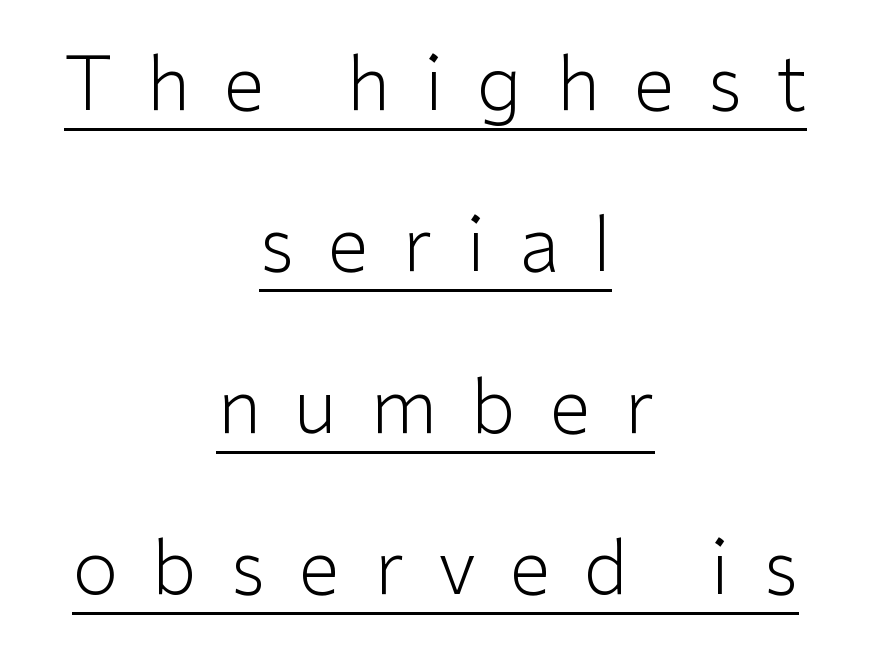
Q: Is the text bold? A: No.
Q: Is the text italic (slanted)? A: No, it is upright.
Q: Is the typeface a serif or a sans-serif typeface? A: Sans-serif.
Q: Is the text underlined? A: Yes.
Q: How is the paragraph aligned? A: Centered.
Q: Is the spacing between letters normal or unusually wide? A: Unusually wide.
Q: Is the spacing between lines tight, normal or loose? A: Loose.
Q: Width (condensed, normal, or wide)? A: Normal.
Q: Stroke contrast? A: Low.
Q: x-height? A: Medium.
Q: Monospaced? A: No.
